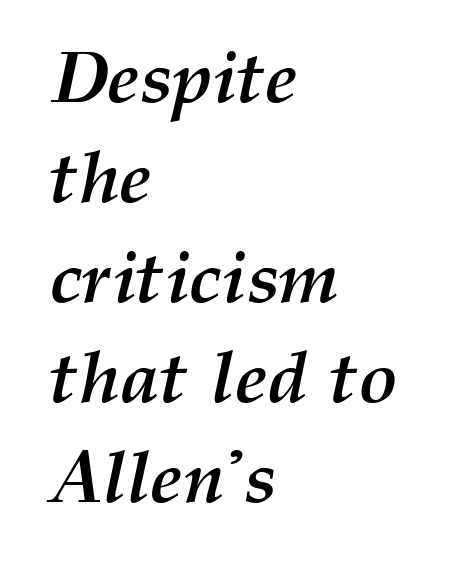
The image shows 73 px semibold type, italic (leaning right); set left-aligned, normal line spacing (1.37x), normal letter spacing, not underlined; medium stroke contrast and a medium x-height.
